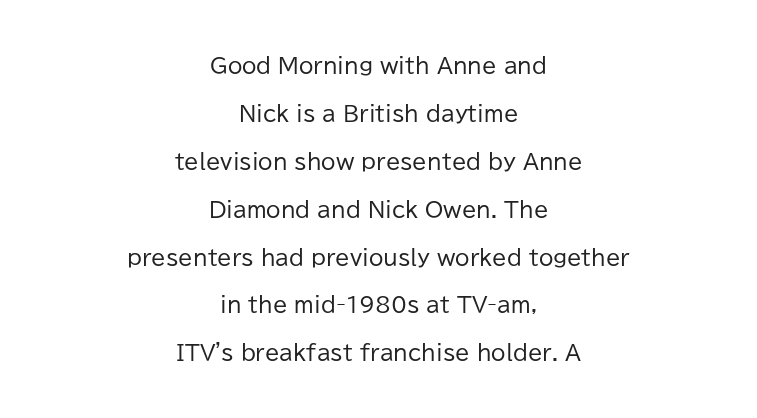
Q: Is the text bold? A: No.
Q: Is the text italic (slanted)? A: No, it is upright.
Q: Is the text underlined? A: No.
Q: How is the paragraph aligned? A: Centered.
Q: Is the spacing between letters normal or unusually wide? A: Normal.
Q: Is the spacing between lines tight, normal or loose? A: Loose.
